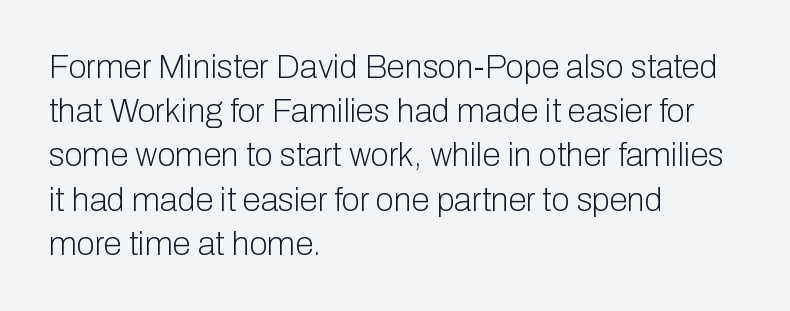
Notice how the passage keeps a crisp vertical edge on the left only. Think of a printed novel: that variable character pitch is what you see here. The designer left line spacing at the default. Students, note that the glyphs here touch the page at normal intervals. Nope, no serifs anywhere on these letters. The weight tops out at a normal text grade.
